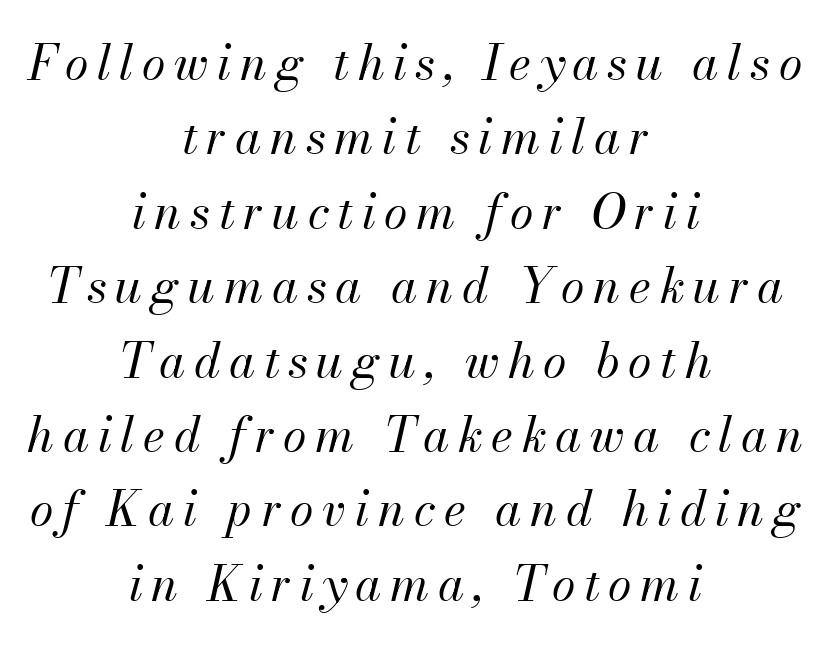
The image shows 48 px regular-weight type, italic (leaning right); set centered, normal line spacing (1.55x), not underlined; medium stroke contrast and a small x-height.
